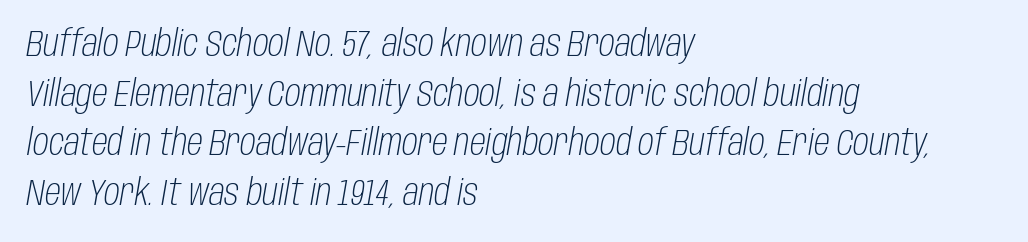
The image shows 36 px light, condensed type, italic (leaning right); set left-aligned, normal line spacing (1.38x), normal letter spacing, not underlined; low stroke contrast and a large x-height.
